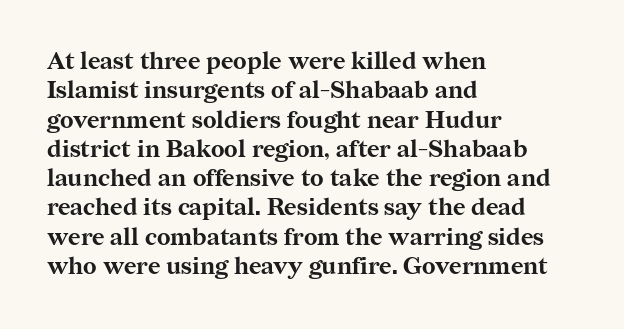
Check the space under the baseline: it is left empty. Words appear dense and cohesive because spacing is normal. Summary of weight: heavy, a full bold. Caption: multi-line text, flush left, ragged right.
